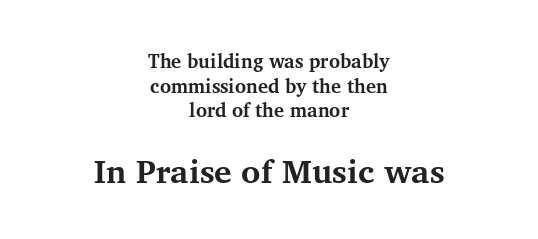
Default kerning and tracking; the words read as compact shapes. Does the type have serifs? Yes, each stem ends in a small foot. No word sits above an underline. The typesetter chose a symmetrical, centered arrangement here.
